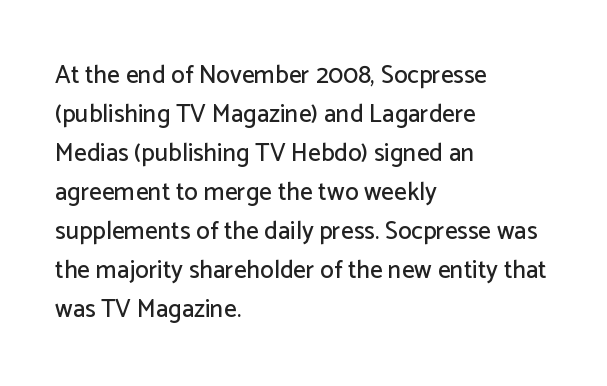
The horizontal fit of the characters is conventional and even. The passage shown stacks its lines at a standard gap. The letters stand straight up with perfectly vertical stems. Descender tails drop into unmarked territory. Is the block centered? No — it sits flush against the left margin.
